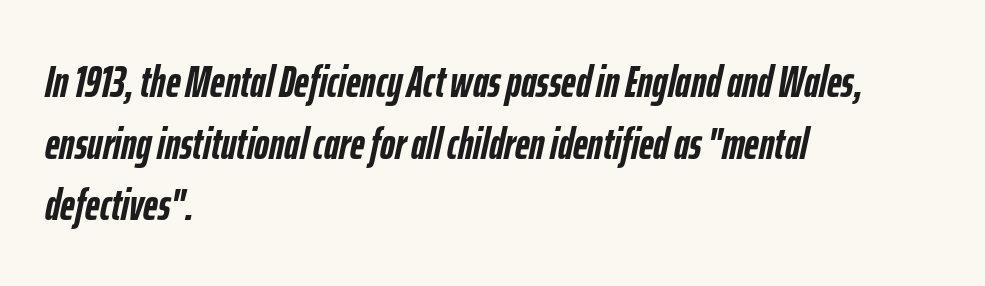
No extra tracking has been applied to these lines. This block has exactly the height ordinary leading produces. Each letter keeps its own natural width here, so spacing adapts to shape. A clean baseline with only descenders dipping below it. The glyphs have the mass of a bold cut.
